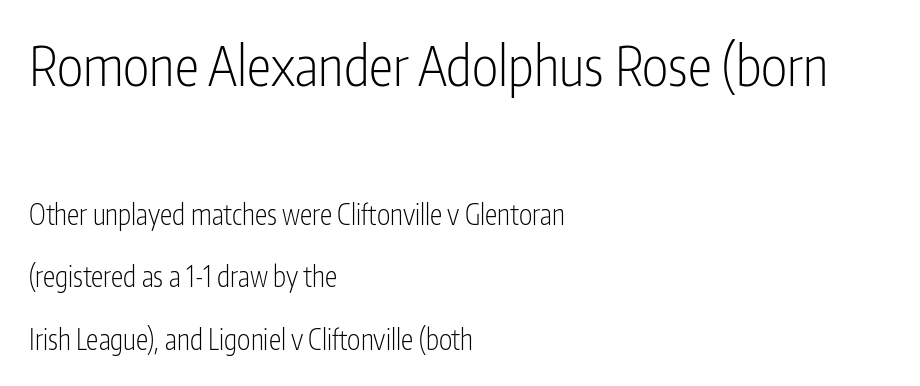
Characters remain perfectly vertical along every line. This sample uses plain, unmodified letter spacing. Size contrast runs from large at the top to small at the bottom. Layout note: lines flush left.
